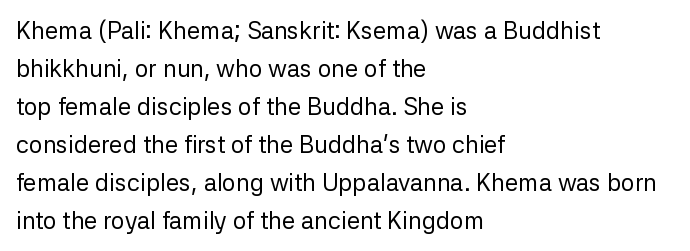
Q: Is the text bold? A: No.
Q: Is the text italic (slanted)? A: No, it is upright.
Q: Is the text underlined? A: No.
Q: How is the paragraph aligned? A: Left-aligned.
Q: Is the spacing between letters normal or unusually wide? A: Normal.
Q: Is the spacing between lines tight, normal or loose? A: Normal.
